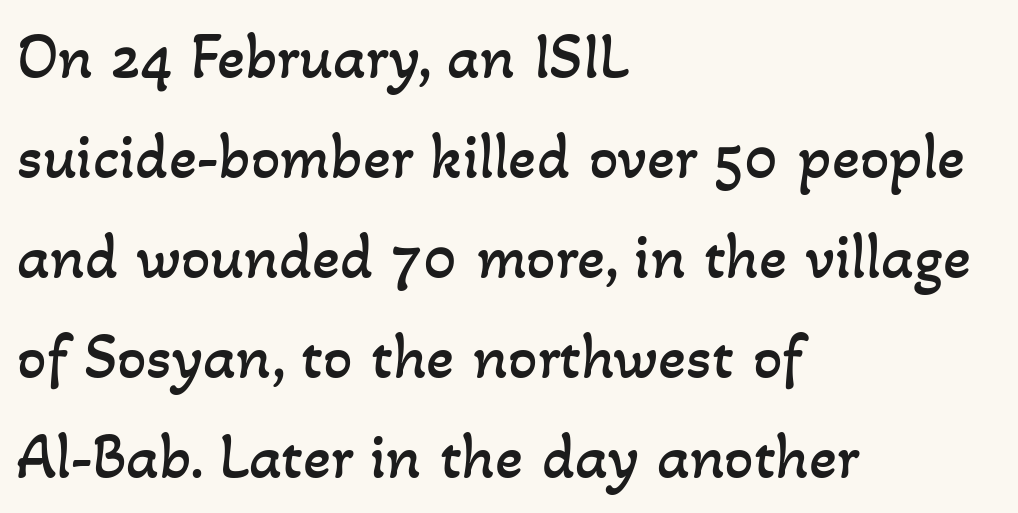
The image shows 65 px regular-weight type; set left-aligned, normal line spacing (1.54x), normal letter spacing, not underlined; low stroke contrast and a small x-height.
